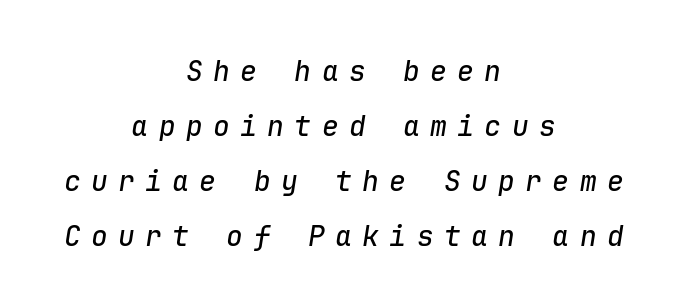
In terms of leading, this rendering errs on the spacious side. Words appear elongated and porous because spacing is wide. The rendering applies a slant to the glyphs. Beneath every word, the page is bare.
